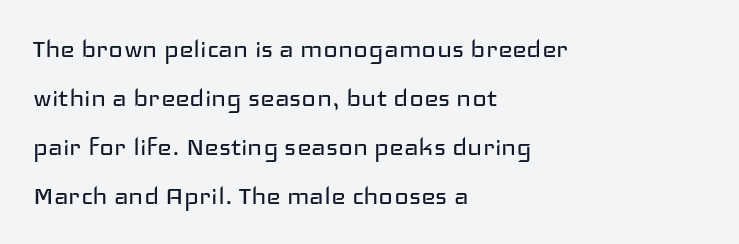
The image shows 31 px regular-weight, wide sans-serif type, upright; set left-aligned, normal line spacing (1.58x), normal letter spacing, not underlined; low stroke contrast and a medium x-height.
